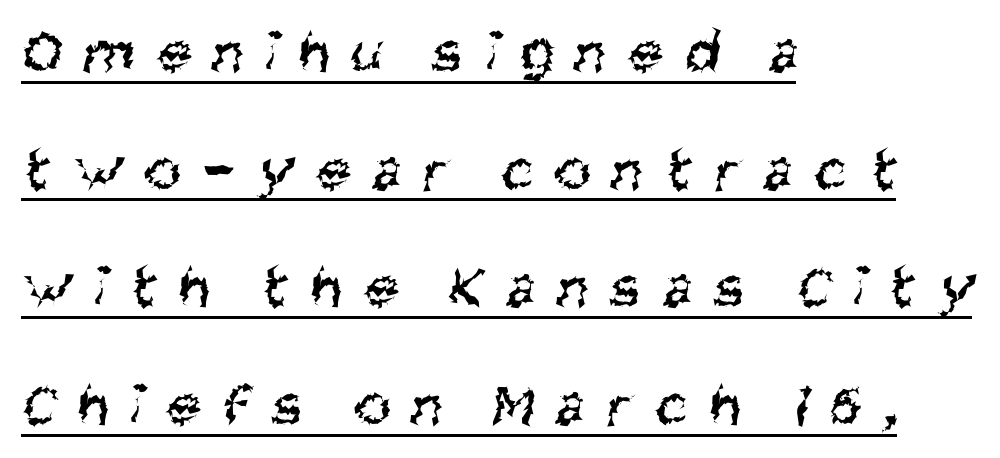
There is plenty of visible air inserted between adjacent glyphs. The rendering uses a large line-height, opening up the rows. Nothing sits at the stroke ends, so this counts as sans-serif. Character widths vary here, with narrow letters taking less room than wide ones.
